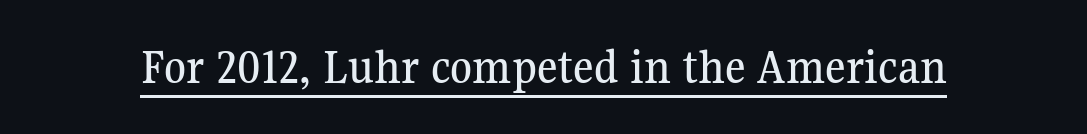
Q: Is the text italic (slanted)? A: No, it is upright.
Q: Is the typeface a serif or a sans-serif typeface? A: Serif.
Q: Is the text underlined? A: Yes.
Q: Is the spacing between letters normal or unusually wide? A: Normal.
Q: Width (condensed, normal, or wide)? A: Normal.
Q: Stroke contrast? A: Medium.
Q: x-height? A: Medium.
Q: Monospaced? A: No.
